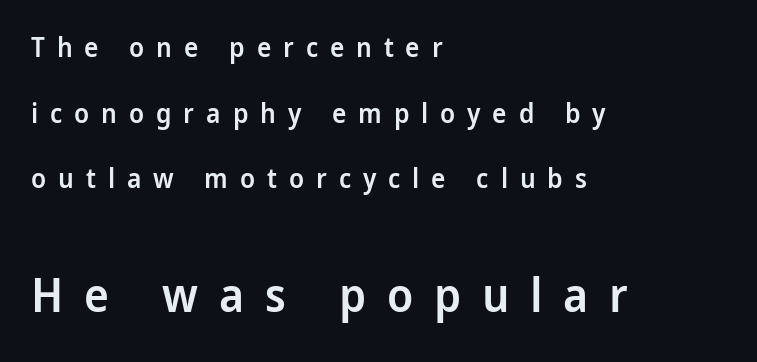
Q: Is the text bold? A: Semi-bold.
Q: Is the text italic (slanted)? A: No, it is upright.
Q: Is the typeface a serif or a sans-serif typeface? A: Sans-serif.
Q: Is the text underlined? A: No.
Q: How is the paragraph aligned? A: Left-aligned.
Q: Is the spacing between letters normal or unusually wide? A: Unusually wide.
Q: Is the spacing between lines tight, normal or loose? A: Loose.
Q: Which block of text is set in a larger size, the first (top) or the second (bottom)? A: The second (bottom) one.
Q: Width (condensed, normal, or wide)? A: Condensed.
Q: Stroke contrast? A: Low.
Q: x-height? A: Large.
Q: Monospaced? A: No.
